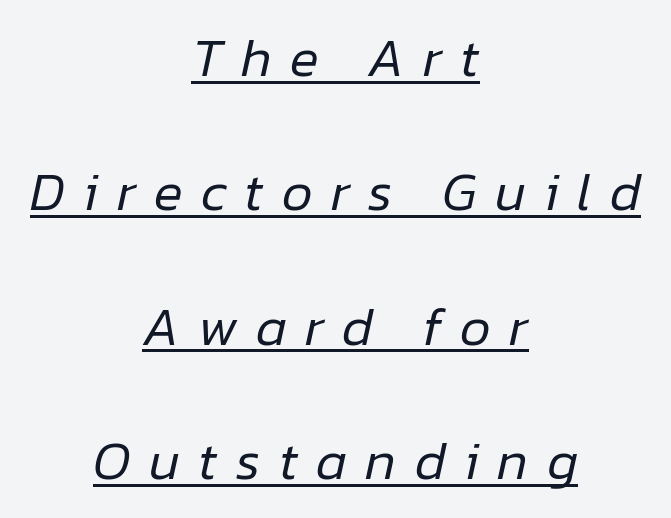
The image shows 54 px regular-weight type, italic (leaning right); set centered, loose line spacing (2.49x), unusually wide letter spacing (+0.34 em), underlined; low stroke contrast and a medium x-height.
